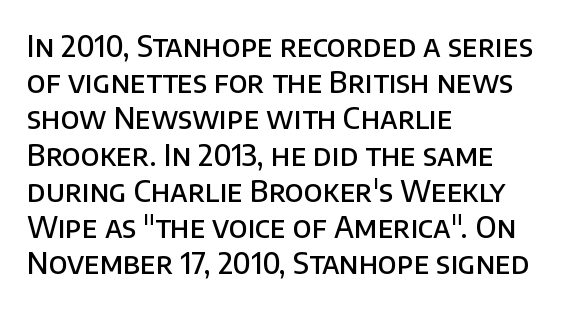
Q: Is the text bold? A: Semi-bold.
Q: Is the text italic (slanted)? A: No, it is upright.
Q: Is the typeface a serif or a sans-serif typeface? A: Sans-serif.
Q: Is the text underlined? A: No.
Q: How is the paragraph aligned? A: Left-aligned.
Q: Is the spacing between letters normal or unusually wide? A: Normal.
Q: Is the spacing between lines tight, normal or loose? A: Normal.
Q: Width (condensed, normal, or wide)? A: Normal.
Q: Stroke contrast? A: Low.
Q: x-height? A: Large.
Q: Monospaced? A: No.
